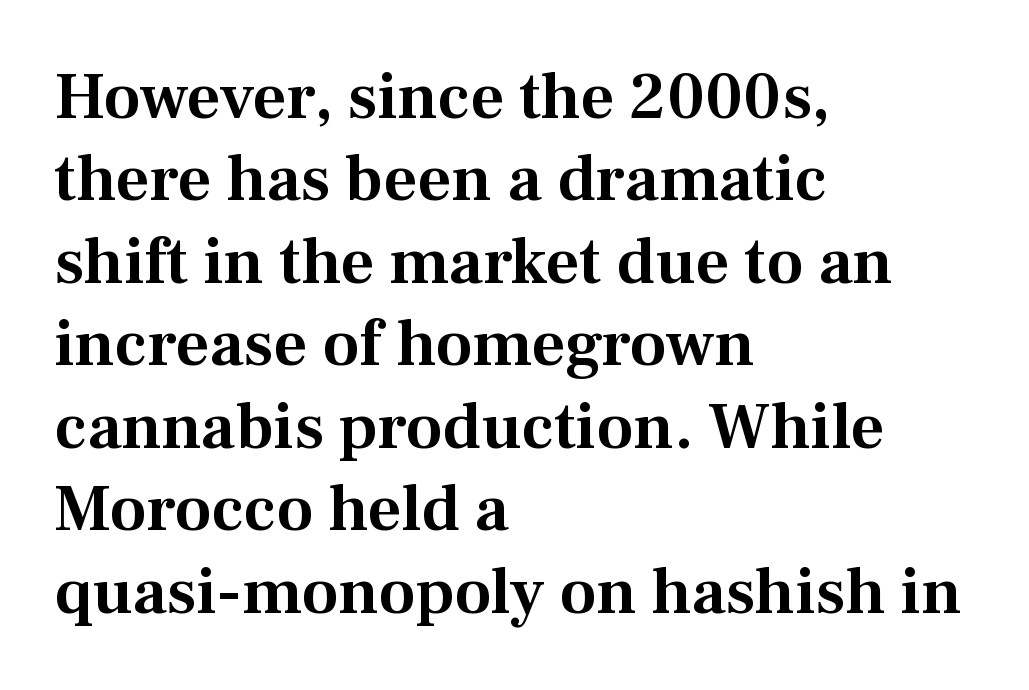
The image shows 66 px serif type, upright; set left-aligned, normal line spacing (1.25x), normal letter spacing, not underlined; medium stroke contrast and a medium x-height.
